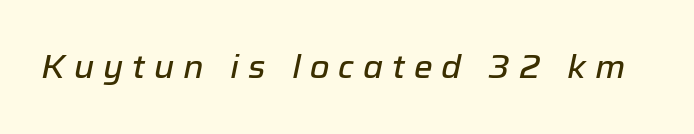
The image shows 32 px text type, italic (leaning right); set unusually wide letter spacing (+0.28 em), not underlined; low stroke contrast and a medium x-height.
